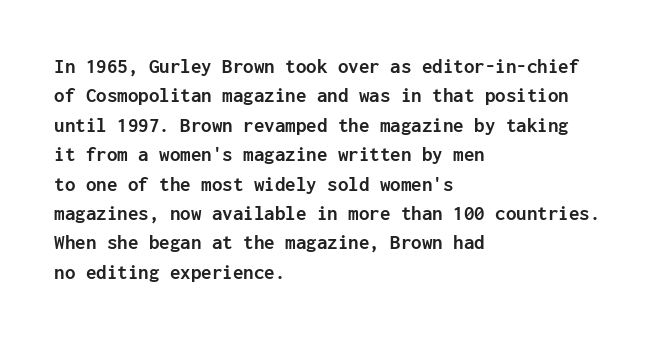
Q: Is the text bold? A: Yes.
Q: Is the text italic (slanted)? A: No, it is upright.
Q: Is the text underlined? A: No.
Q: How is the paragraph aligned? A: Left-aligned.
Q: Is the spacing between letters normal or unusually wide? A: Normal.
Q: Is the spacing between lines tight, normal or loose? A: Normal.
